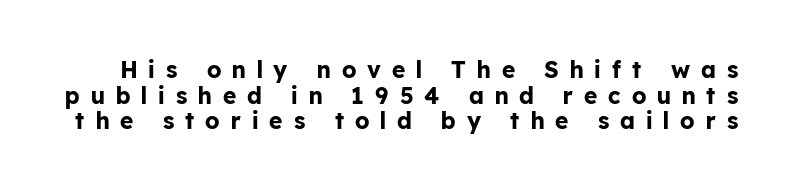
The image shows 23 px bold type, upright; set tight line spacing (1.11x), unusually wide letter spacing (+0.48 em), not underlined.
